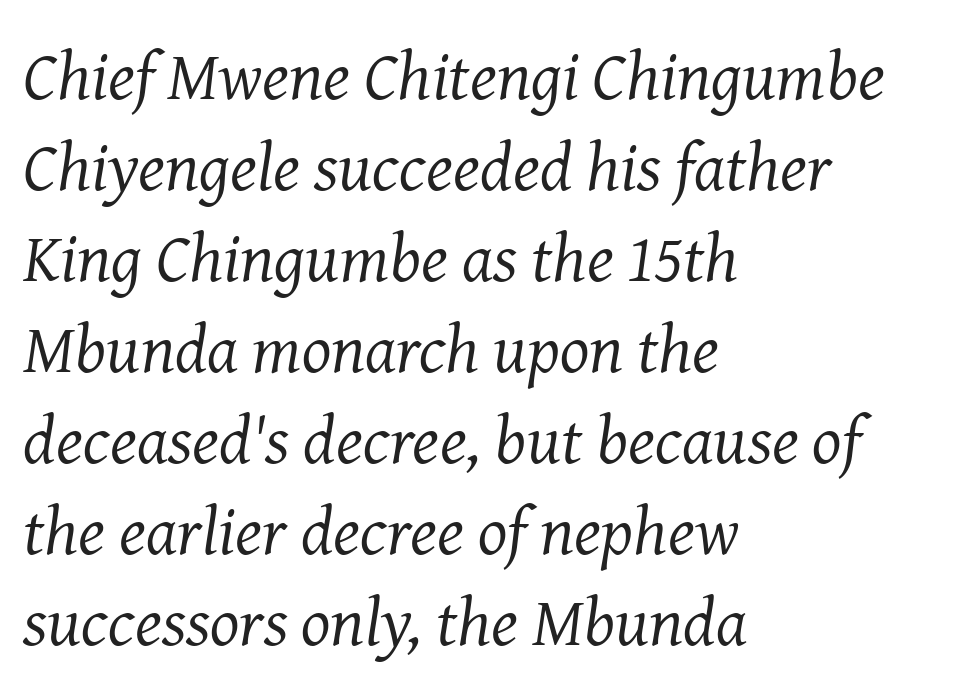
If you measured baseline to baseline, you'd find a middling distance. This sample uses an oblique cut, with every glyph tilted off the vertical. The passage shown has conventional tracking throughout. The foot of each line stays bare and open. The font family rendered here belongs to the serif group.
